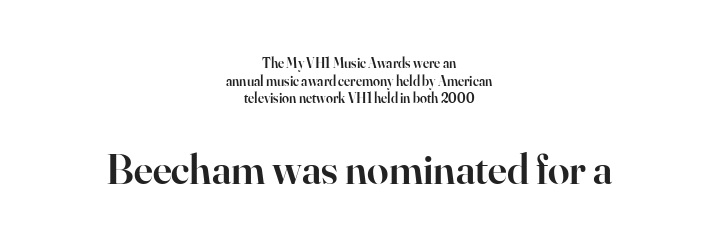
Q: Is the text bold? A: Semi-bold.
Q: Is the text italic (slanted)? A: No, it is upright.
Q: Is the typeface a serif or a sans-serif typeface? A: Serif.
Q: Is the text underlined? A: No.
Q: How is the paragraph aligned? A: Centered.
Q: Is the spacing between letters normal or unusually wide? A: Normal.
Q: Is the spacing between lines tight, normal or loose? A: Normal.
Q: Which block of text is set in a larger size, the first (top) or the second (bottom)? A: The second (bottom) one.
Q: Width (condensed, normal, or wide)? A: Normal.
Q: Stroke contrast? A: High.
Q: x-height? A: Small.
Q: Monospaced? A: No.
